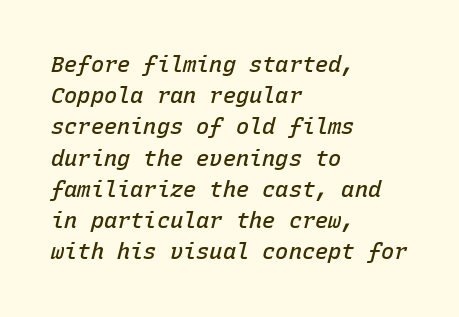
{"italic": "yes", "lean": "right", "slant_degrees": 15, "bold": "semi", "underline": "no", "align": "left", "line_spacing": "normal", "line_spacing_ratio": 1.42, "letter_spacing": "normal", "letter_spacing_em": 0.0, "glyph_px": 22}
